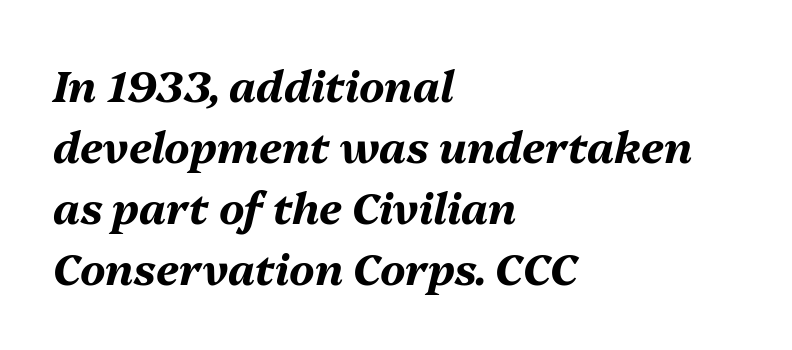
The image shows 43 px bold type, italic (leaning right); set left-aligned, normal line spacing (1.42x), normal letter spacing, not underlined; medium stroke contrast and a medium x-height.
